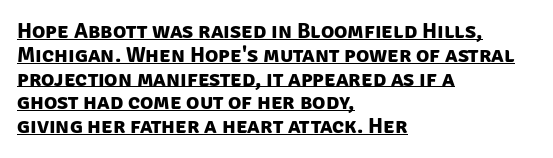
{"bold": "yes", "underline": "yes", "align": "left", "line_spacing": "tight", "line_spacing_ratio": 1.08, "letter_spacing": "normal", "letter_spacing_em": 0.0, "glyph_px": 22}
